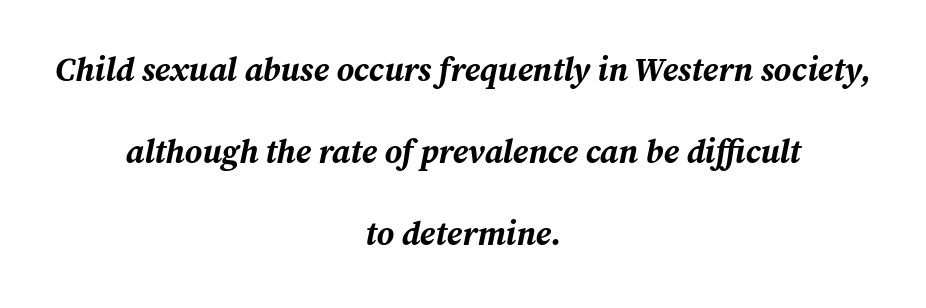
Q: Is the text bold? A: Yes.
Q: Is the text italic (slanted)? A: Yes, it leans right by about 12 degrees.
Q: Is the text underlined? A: No.
Q: How is the paragraph aligned? A: Centered.
Q: Is the spacing between letters normal or unusually wide? A: Normal.
Q: Is the spacing between lines tight, normal or loose? A: Loose.
Q: Width (condensed, normal, or wide)? A: Normal.
Q: Stroke contrast? A: Medium.
Q: x-height? A: Medium.
Q: Monospaced? A: No.
